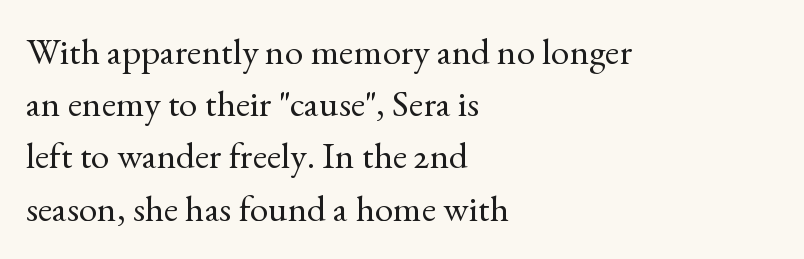
Little horizontal feet cap the strokes, marking this as serif type. Varying glyph widths throughout — classic text-font behaviour. A typesetter would call this zero additional tracking. This reads as an unemphasized weight, regular at the heaviest. Posture: vertical. Leading matches the norm, producing a regular column.
